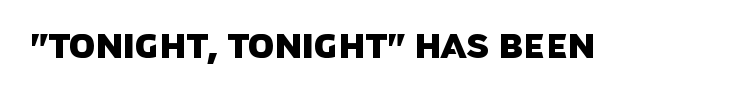
The image shows 34 px sans-serif type; set normal letter spacing, not underlined; low stroke contrast and a large x-height.
